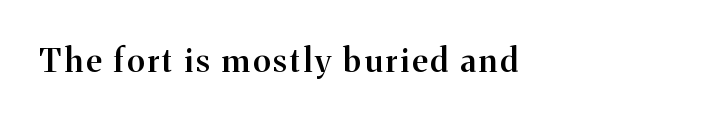
The image shows 33 px semibold serif type, upright; set left-aligned, not underlined; medium stroke contrast and a medium x-height.
